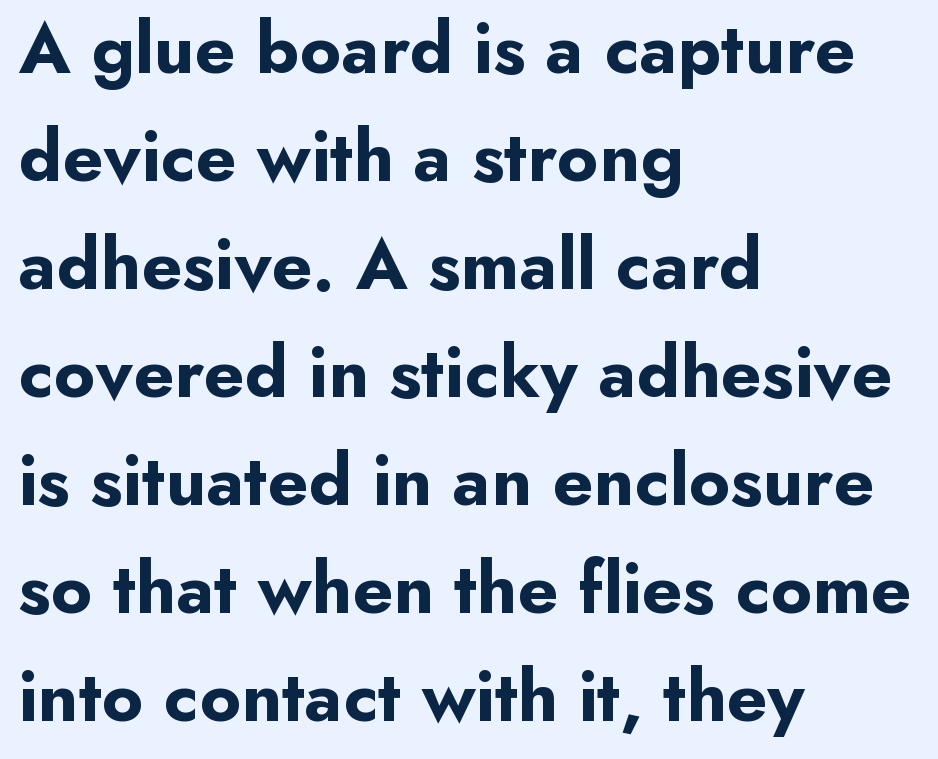
As a designer I'd log this as weight 700, bold. In terms of letterspacing, this is plain default setting. Do the characters align in a grid? No, the font is proportional. The type sits square on the baseline with zero lean. Leading: standard. The text block is weighted toward the left margin, trailing off unevenly rightward.
